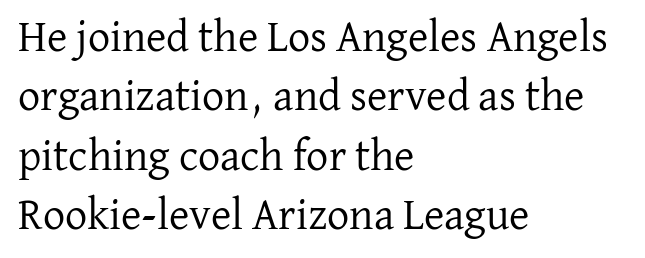
{"serif": "yes", "italic": "no", "bold": "no", "weight": "regular", "width": "normal", "stroke_contrast": "low", "x_height": "medium", "monospaced": "no", "underline": "no", "align": "left", "line_spacing": "normal", "line_spacing_ratio": 1.35, "letter_spacing": "normal", "letter_spacing_em": 0.0, "glyph_px": 44}
